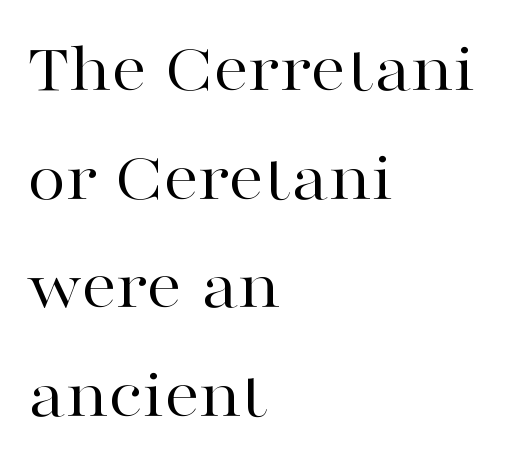
The image shows 71 px regular-weight, wide serif type, upright; set left-aligned, normal line spacing (1.53x), normal letter spacing, not underlined; high stroke contrast and a medium x-height.
